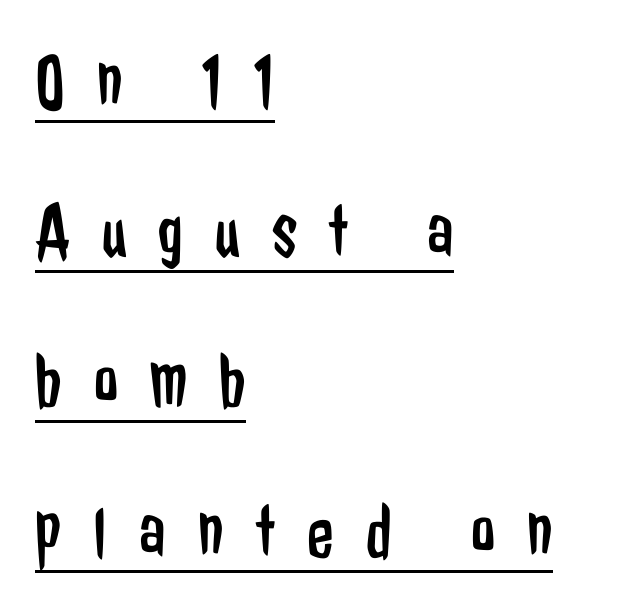
The image shows 77 px regular-weight, condensed sans-serif type, upright; set left-aligned, loose line spacing (1.95x), unusually wide letter spacing (+0.42 em), underlined; low stroke contrast and a medium x-height.
